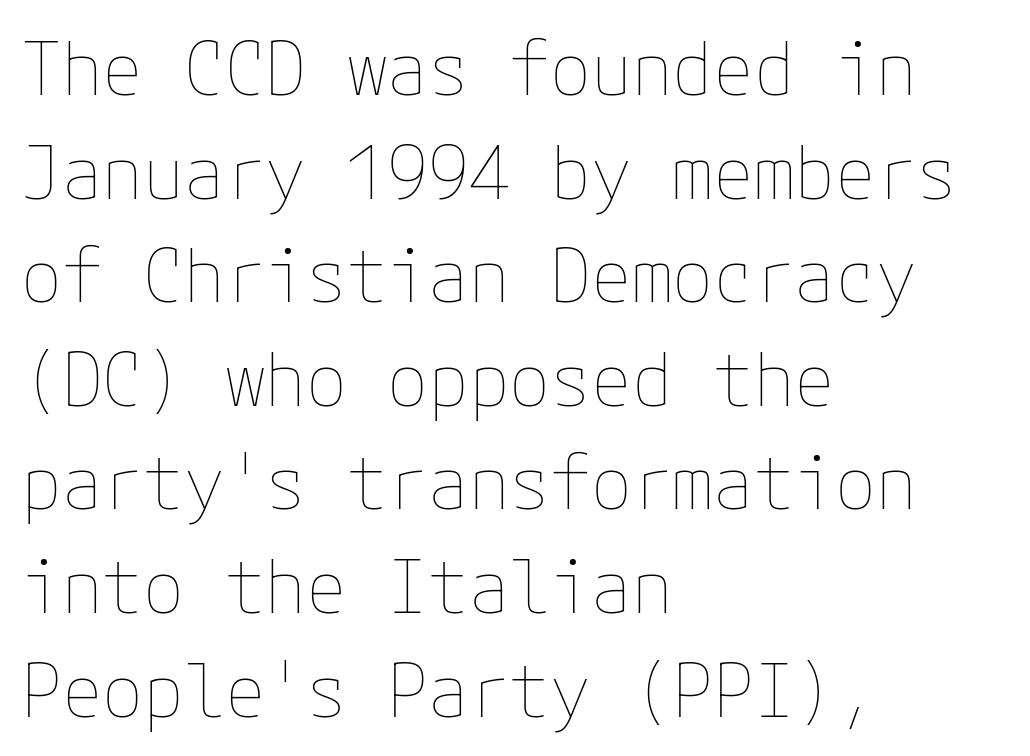
The image shows 74 px thin type, upright; set left-aligned, normal line spacing (1.4x), normal letter spacing, not underlined; low stroke contrast and a medium x-height.
